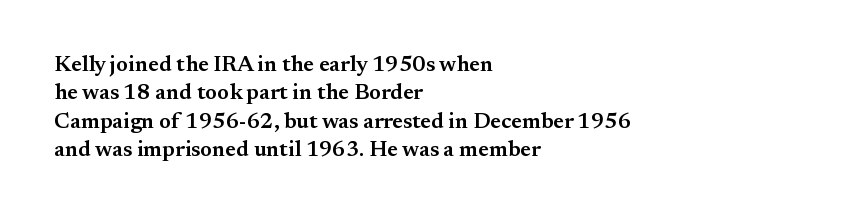
The image shows 22 px text type, upright; set left-aligned, normal line spacing (1.29x), normal letter spacing, not underlined.
